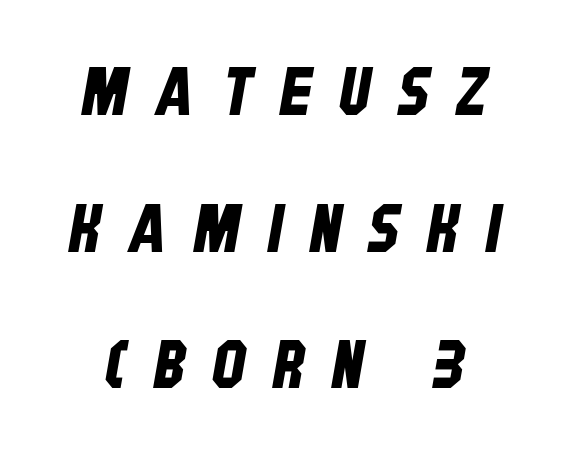
Glyph-to-glyph distance is far greater than everyday printed text. The string is rendered with underlining switched off. How would I describe the line gaps? Wide and relaxed. Character widths vary here, with narrow letters taking less room than wide ones. Are there feet on the stems? There aren't — it's a sans.
